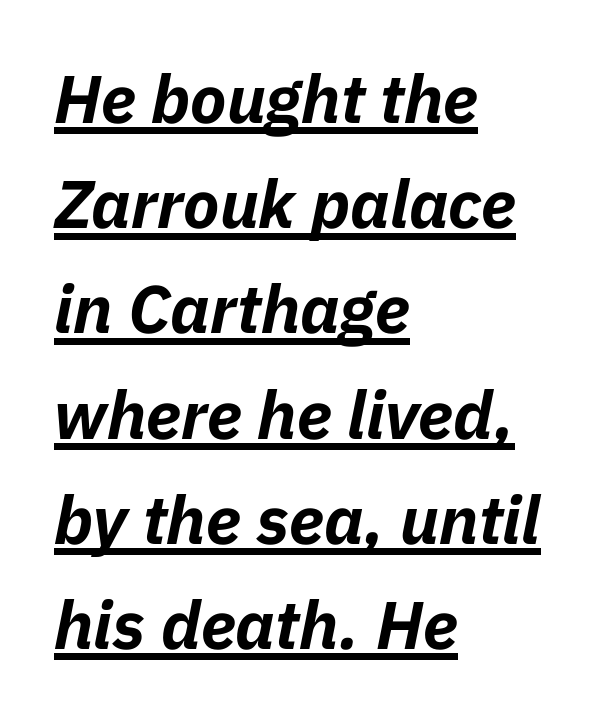
Q: Is the text bold? A: Yes.
Q: Is the text italic (slanted)? A: Yes, it leans right by about 11 degrees.
Q: Is the text underlined? A: Yes.
Q: How is the paragraph aligned? A: Left-aligned.
Q: Is the spacing between letters normal or unusually wide? A: Normal.
Q: Is the spacing between lines tight, normal or loose? A: Normal.
Q: Width (condensed, normal, or wide)? A: Normal.
Q: Stroke contrast? A: Low.
Q: x-height? A: Medium.
Q: Monospaced? A: No.
